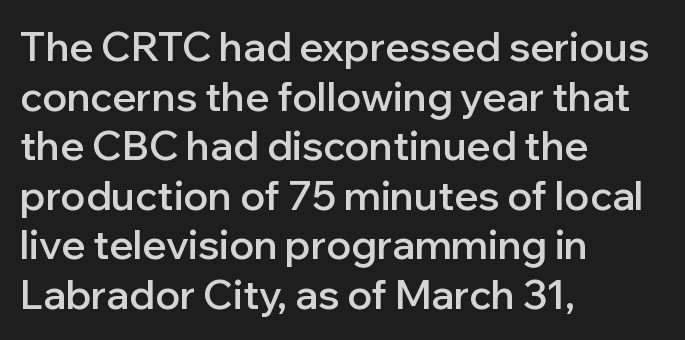
The image shows 40 px semibold sans-serif type, upright; set left-aligned, line spacing 1.24x, normal letter spacing, not underlined; low stroke contrast and a medium x-height.
